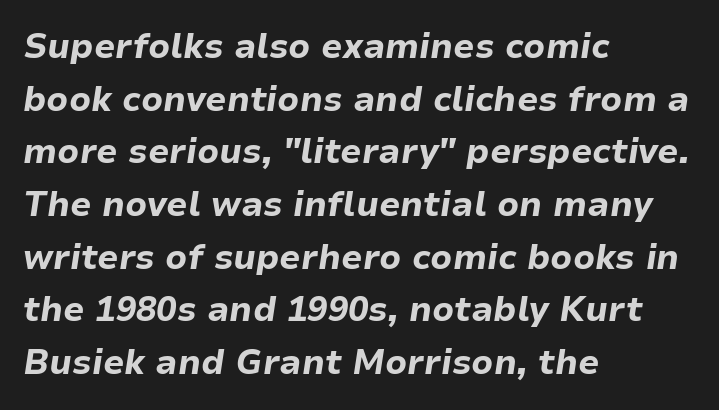
The image shows 34 px bold type, italic (leaning right); set left-aligned, normal line spacing (1.55x), normal letter spacing, not underlined; low stroke contrast and a medium x-height.
